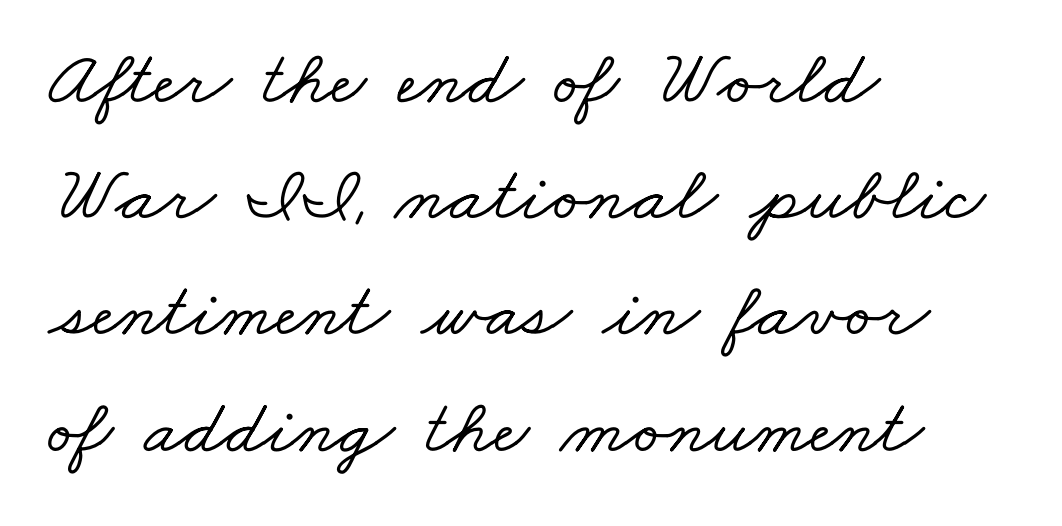
Regular leading. Spacing between characters is what you'd get straight out of the box. The rendering uses natural spacing where letterforms have individual widths. These lines are composed in type with serifs. Clear beneath every line of the passage.
